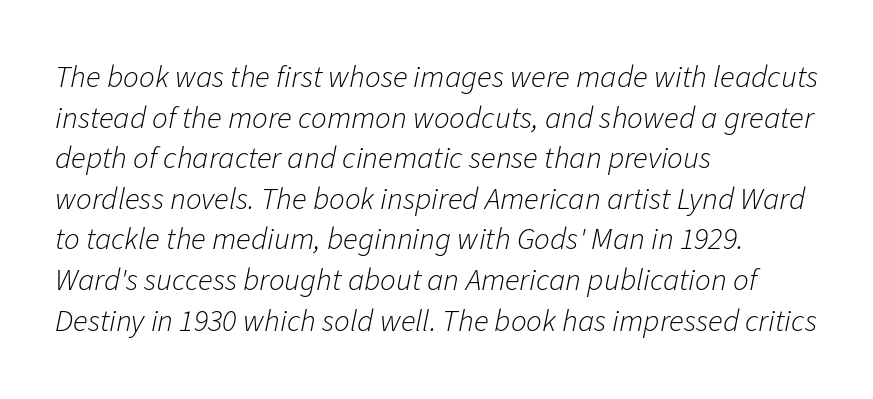
{"italic": "yes", "lean": "right", "slant_degrees": 11, "bold": "no", "weight": "light", "width": "normal", "stroke_contrast": "low", "x_height": "medium", "monospaced": "no", "underline": "no", "align": "left", "line_spacing": "normal", "line_spacing_ratio": 1.31, "letter_spacing": "normal", "letter_spacing_em": 0.0, "glyph_px": 31}
